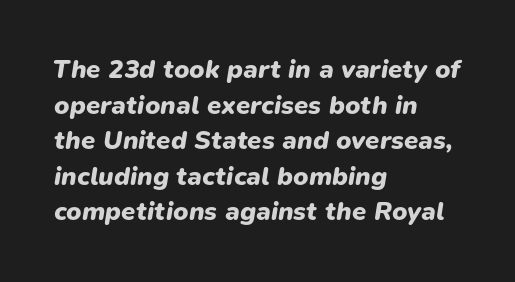
The text block is weighted toward the left margin, trailing off unevenly rightward. Style check: oblique. Leading matches the norm, producing a regular column. Has an underline been added? It has not. Heft: maximum for text — a bold. No extra tracking has been applied to these lines.
